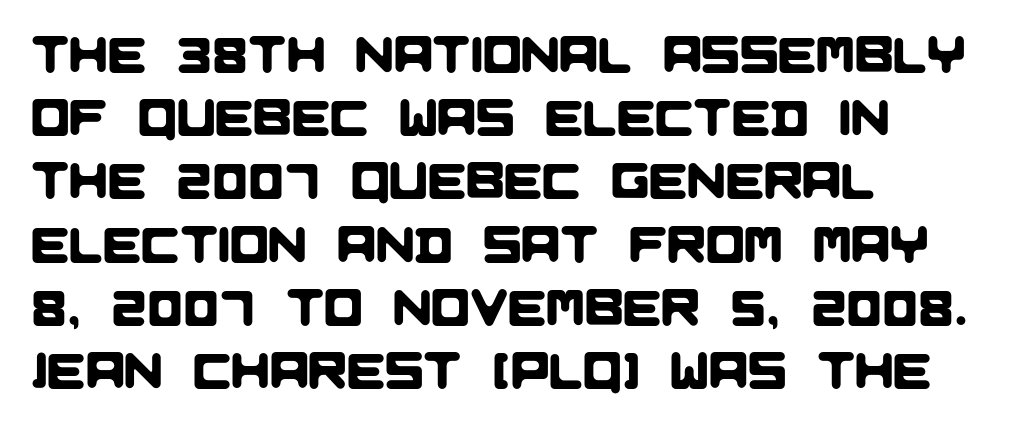
Q: Is the typeface a serif or a sans-serif typeface? A: Sans-serif.
Q: Is the text underlined? A: No.
Q: How is the paragraph aligned? A: Left-aligned.
Q: Is the spacing between letters normal or unusually wide? A: Normal.
Q: Width (condensed, normal, or wide)? A: Normal.
Q: Stroke contrast? A: Low.
Q: x-height? A: Large.
Q: Monospaced? A: No.
